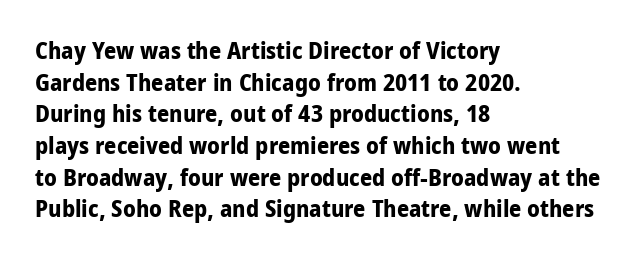
{"italic": "no", "bold": "yes", "underline": "no", "align": "left", "line_spacing": "normal", "line_spacing_ratio": 1.32, "letter_spacing": "normal", "letter_spacing_em": 0.0, "glyph_px": 24}
